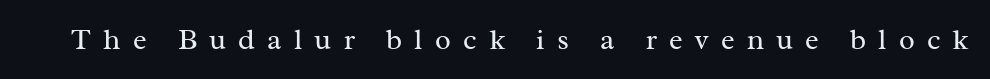
The image shows 29 px regular-weight serif type, upright; set unusually wide letter spacing (+0.42 em), not underlined; medium stroke contrast and a medium x-height.
